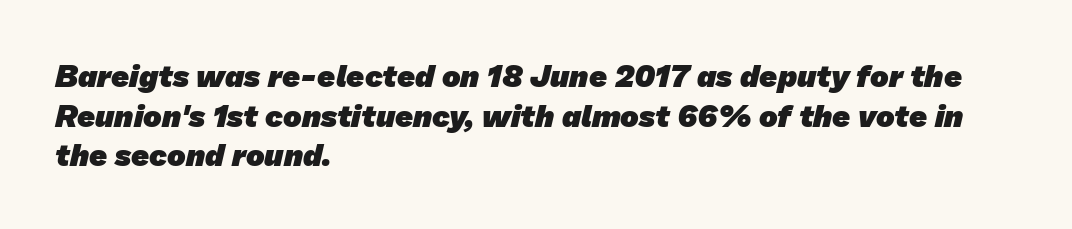
The image shows 31 px heavy sans-serif type; set left-aligned, normal line spacing (1.28x), normal letter spacing, not underlined; low stroke contrast and a medium x-height.
